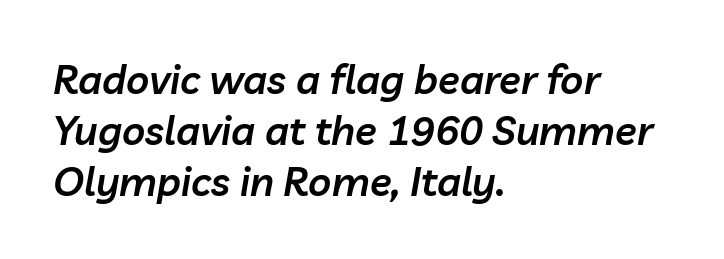
Notice how the passage keeps a crisp vertical edge on the left only. The lines sit at an ordinary, default distance from one another. Slanted lettering throughout. Check under the words: just untouched page.
